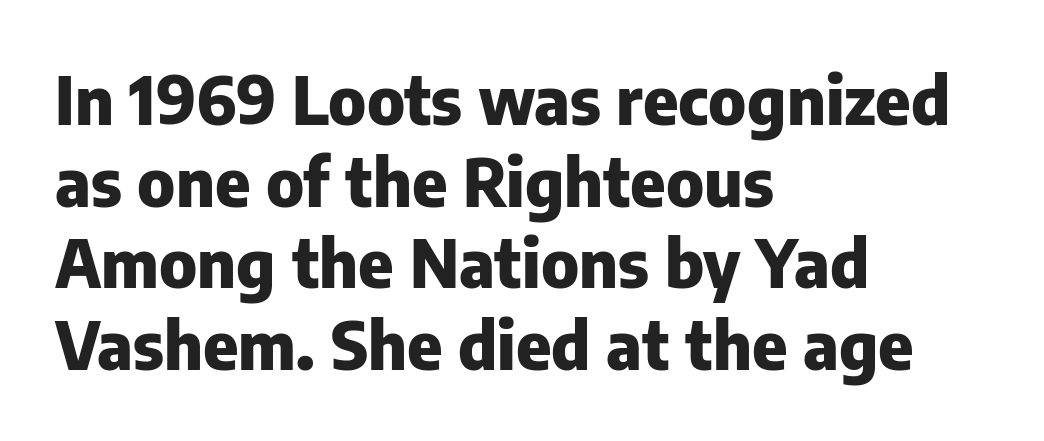
Q: Is the text bold? A: Yes.
Q: Is the text italic (slanted)? A: No, it is upright.
Q: Is the typeface a serif or a sans-serif typeface? A: Sans-serif.
Q: Is the text underlined? A: No.
Q: How is the paragraph aligned? A: Left-aligned.
Q: Is the spacing between letters normal or unusually wide? A: Normal.
Q: Width (condensed, normal, or wide)? A: Normal.
Q: Stroke contrast? A: Low.
Q: x-height? A: Medium.
Q: Monospaced? A: No.
